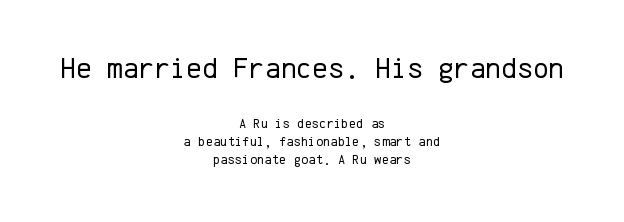
{"serif": "no", "italic": "no", "bold": "no", "weight": "regular", "width": "normal", "stroke_contrast": "low", "x_height": "medium", "monospaced": "yes", "underline": "no", "align": "center", "line_spacing": "normal", "line_spacing_ratio": 1.28, "letter_spacing": "normal", "letter_spacing_em": 0.0, "larger_block": "first", "size_ratio": 2.14, "glyph_px": 30}
